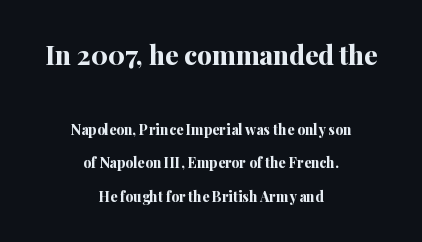
Q: Is the text bold? A: Yes.
Q: Is the text italic (slanted)? A: No, it is upright.
Q: Is the text underlined? A: No.
Q: How is the paragraph aligned? A: Centered.
Q: Is the spacing between letters normal or unusually wide? A: Normal.
Q: Is the spacing between lines tight, normal or loose? A: Loose.
Q: Which block of text is set in a larger size, the first (top) or the second (bottom)? A: The first (top) one.
